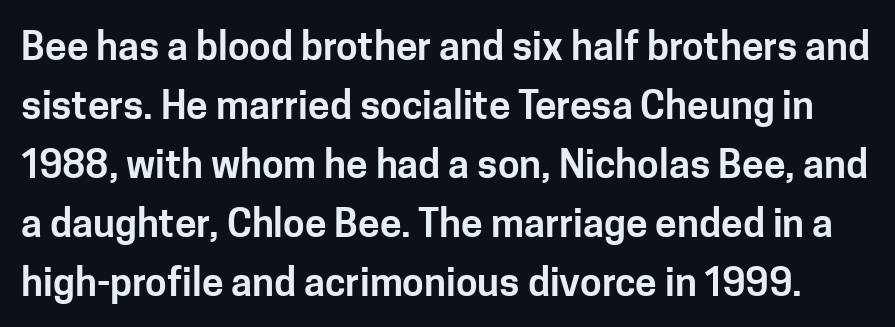
{"serif": "no", "italic": "no", "width": "normal", "stroke_contrast": "low", "x_height": "medium", "monospaced": "no", "underline": "no", "line_spacing": "normal", "line_spacing_ratio": 1.51, "letter_spacing": "normal", "letter_spacing_em": 0.0, "glyph_px": 39}
